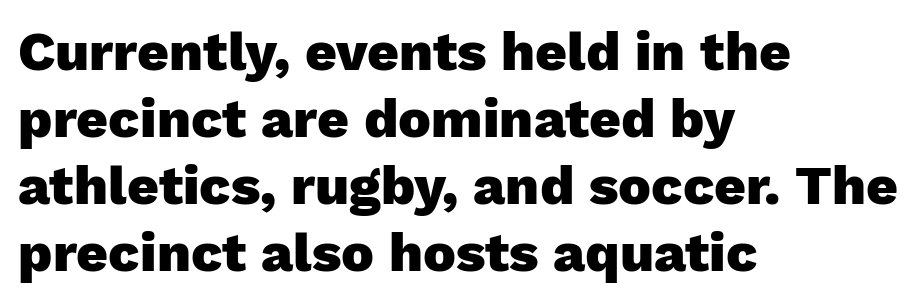
Glance below the letters and you will spot only blank space. Compared with an ordinary text face, these strokes are far heavier — a full bold. Note the varied advance widths — an 'i' is clearly narrower than an 'm'. No extra tracking has been applied to these lines. Line starts are locked; line ends wander. Nope, no serifs anywhere on these letters.
